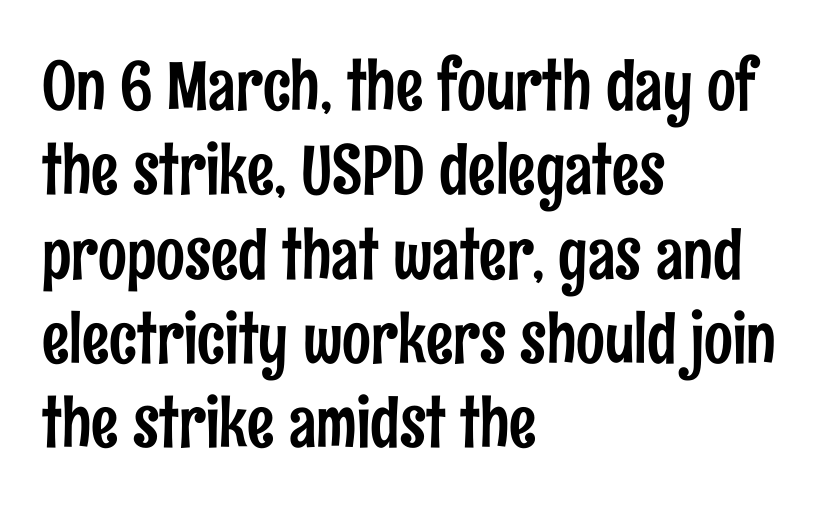
Examine the stroke ends and you'll find no serifs. Italic: no, the glyphs are upright roman. A classic flush-left, rag-right setting is used for this passage. Honestly, the letter spacing is just normal — you wouldn't notice it. Here the designer chose a conventional face with non-uniform glyph widths. The space directly below the letters is spotless.
